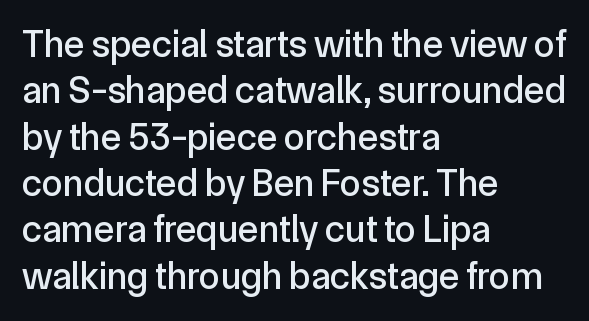
Q: Is the text italic (slanted)? A: No, it is upright.
Q: Is the typeface a serif or a sans-serif typeface? A: Sans-serif.
Q: Is the text underlined? A: No.
Q: How is the paragraph aligned? A: Left-aligned.
Q: Is the spacing between letters normal or unusually wide? A: Normal.
Q: Width (condensed, normal, or wide)? A: Normal.
Q: x-height? A: Medium.
Q: Monospaced? A: No.
